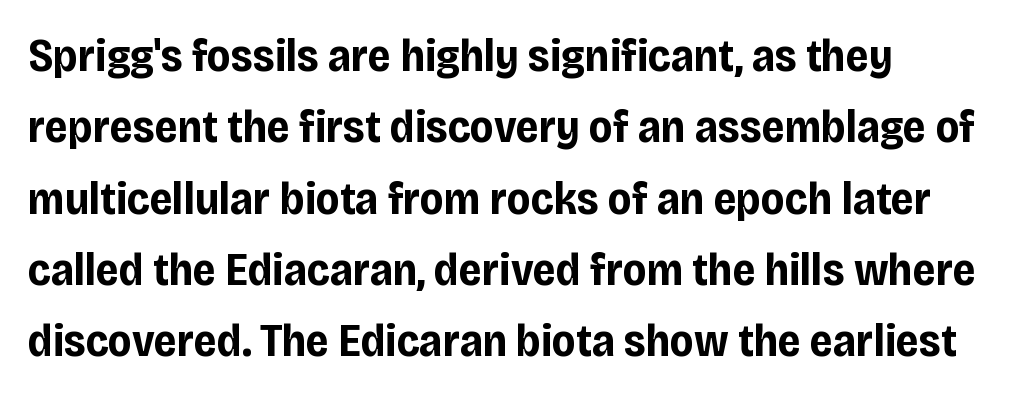
The image shows 46 px bold, condensed sans-serif type, upright; set left-aligned, normal line spacing (1.55x), normal letter spacing, not underlined; low stroke contrast and a large x-height.
